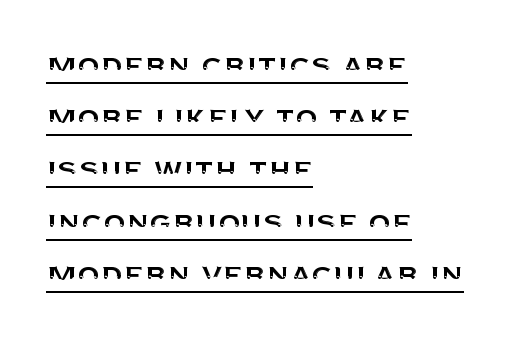
Q: Is the text italic (slanted)? A: No, it is upright.
Q: Is the typeface a serif or a sans-serif typeface? A: Sans-serif.
Q: Is the text underlined? A: Yes.
Q: How is the paragraph aligned? A: Left-aligned.
Q: Is the spacing between letters normal or unusually wide? A: Normal.
Q: Is the spacing between lines tight, normal or loose? A: Normal.
Q: Width (condensed, normal, or wide)? A: Normal.
Q: Stroke contrast? A: Medium.
Q: x-height? A: Large.
Q: Monospaced? A: No.
